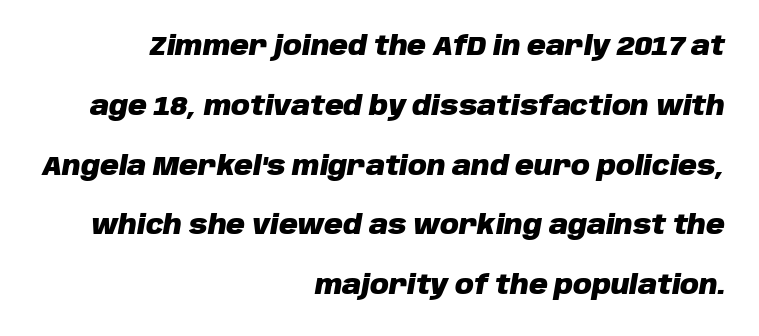
{"italic": "yes", "lean": "right", "slant_degrees": 10, "bold": "yes", "underline": "no", "align": "right", "line_spacing": "loose", "line_spacing_ratio": 2.3, "letter_spacing": "normal", "letter_spacing_em": 0.0, "glyph_px": 26}
